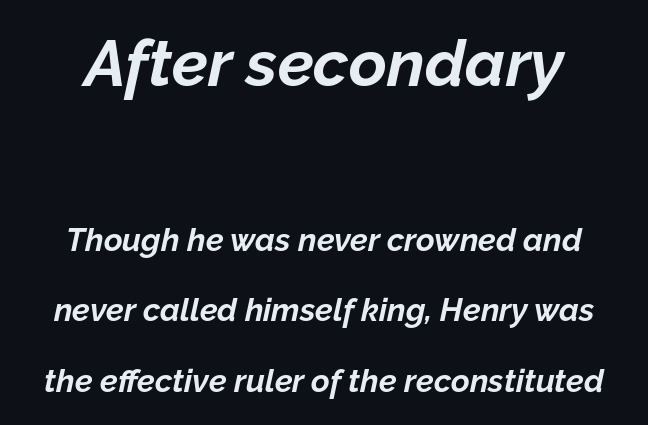
The letters are bold, with thick, heavy strokes. The strip under each line holds only bare page. When letters slant like this, we call the style italic. Here the designer chose a conventional face with non-uniform glyph widths. Here the glyphs are tracked normally, forming tight word shapes. Interline gaps are noticeably wide in this sample.
